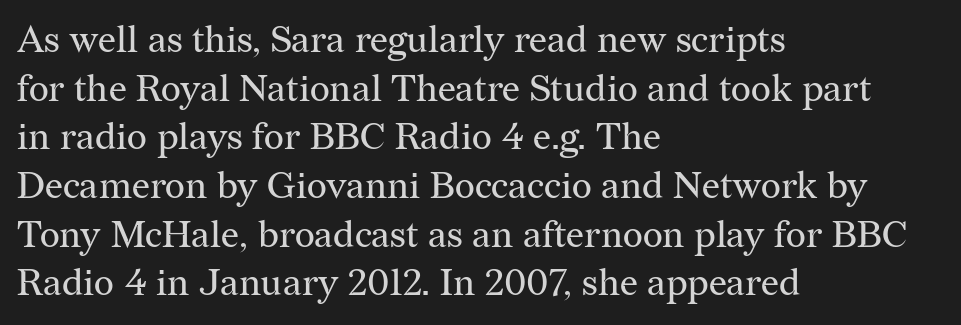
{"serif": "yes", "italic": "no", "bold": "no", "weight": "regular", "width": "normal", "stroke_contrast": "medium", "x_height": "medium", "monospaced": "no", "underline": "no", "align": "left", "line_spacing": "normal", "line_spacing_ratio": 1.28, "letter_spacing": "normal", "letter_spacing_em": 0.0, "glyph_px": 38}
